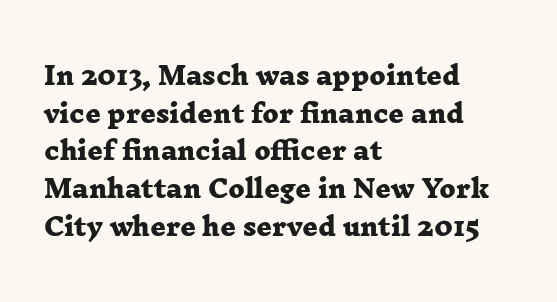
The image shows 24 px bold type; set left-aligned, normal line spacing (1.57x), normal letter spacing, not underlined.
